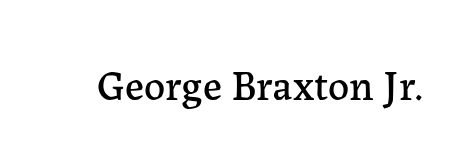
Q: Is the text italic (slanted)? A: No, it is upright.
Q: Is the typeface a serif or a sans-serif typeface? A: Serif.
Q: Is the text underlined? A: No.
Q: Is the spacing between letters normal or unusually wide? A: Normal.
Q: Width (condensed, normal, or wide)? A: Normal.
Q: Stroke contrast? A: Low.
Q: x-height? A: Medium.
Q: Monospaced? A: No.
